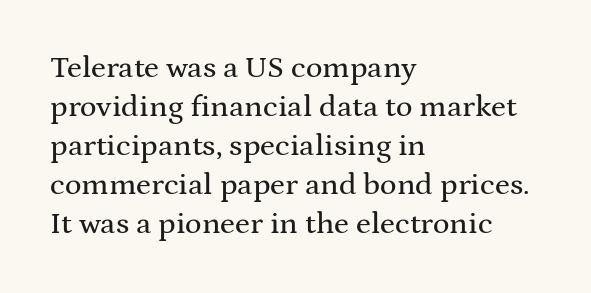
What stands out about the letter spacing? Nothing — it is the standard amount. A serif font was chosen for this passage. The vertical gap from one line to the next is medium. Spacing verdict: proportional, widths tailored to each character. Layout note: lines flush left. The specimen omits any rule beneath the text block's lines.
